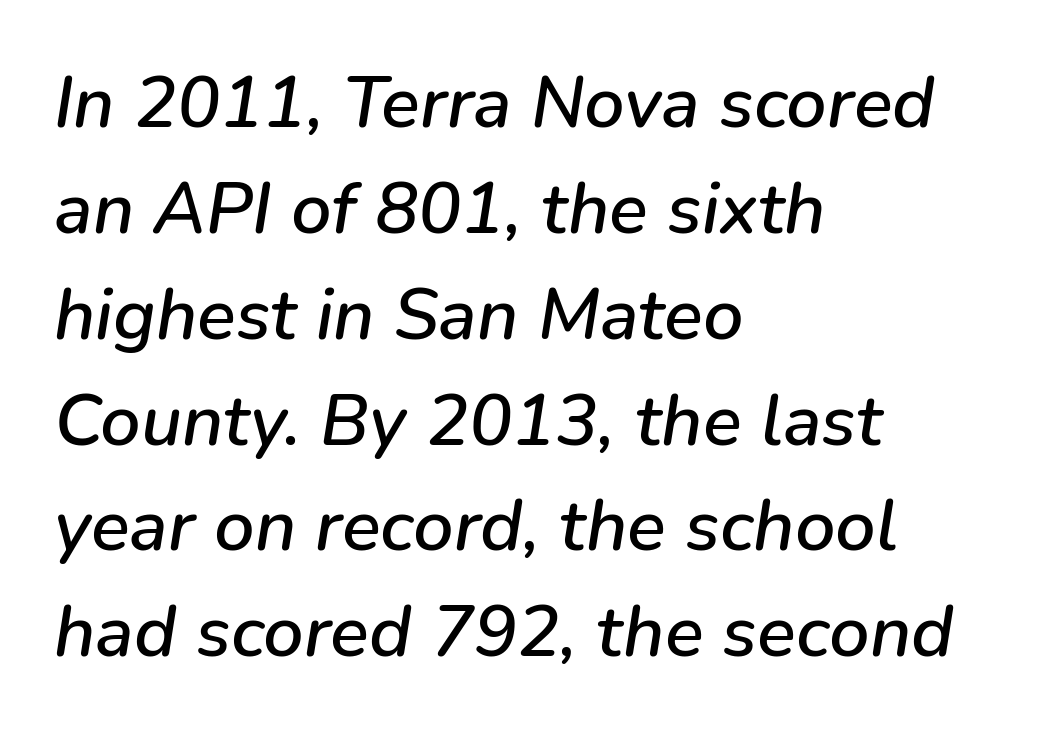
{"italic": "yes", "lean": "right", "slant_degrees": 9, "width": "normal", "stroke_contrast": "low", "x_height": "medium", "monospaced": "no", "underline": "no", "align": "left", "line_spacing": "normal", "line_spacing_ratio": 1.47, "letter_spacing": "normal", "letter_spacing_em": 0.0, "glyph_px": 72}
